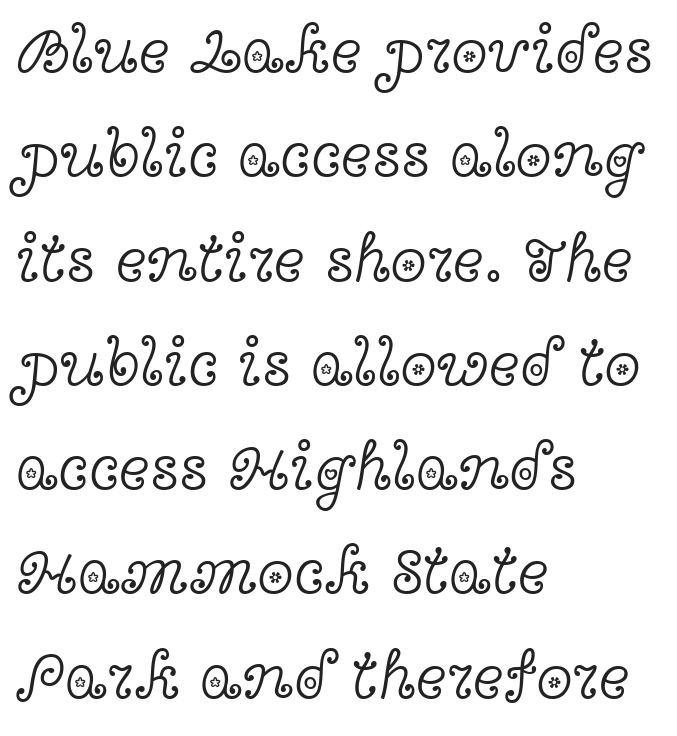
The image shows 66 px light, wide serif type, upright; set left-aligned, normal line spacing (1.58x), normal letter spacing, not underlined; a medium x-height.
